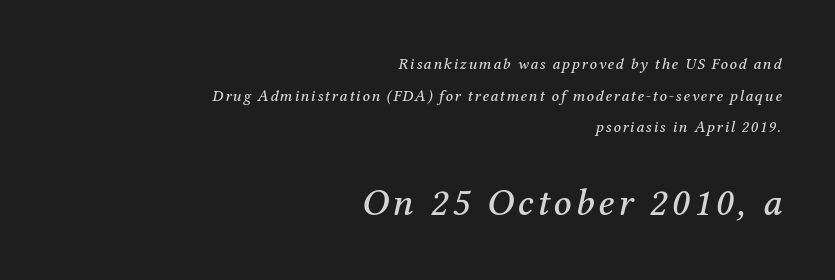
The image shows 39 px serif type, italic (leaning right); set right-aligned, loose line spacing (1.98x), not underlined; the second (bottom) block is 2.44x larger; medium stroke contrast and a medium x-height.
